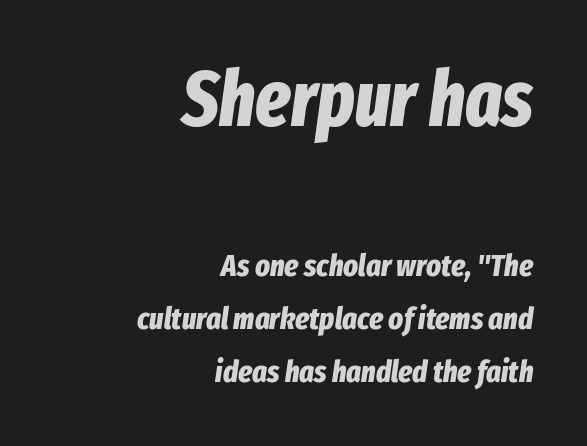
The image shows 77 px bold, condensed type, italic (leaning right); set right-aligned, line spacing 1.71x, normal letter spacing, not underlined; the first (top) block is 2.48x larger; low stroke contrast and a medium x-height.
